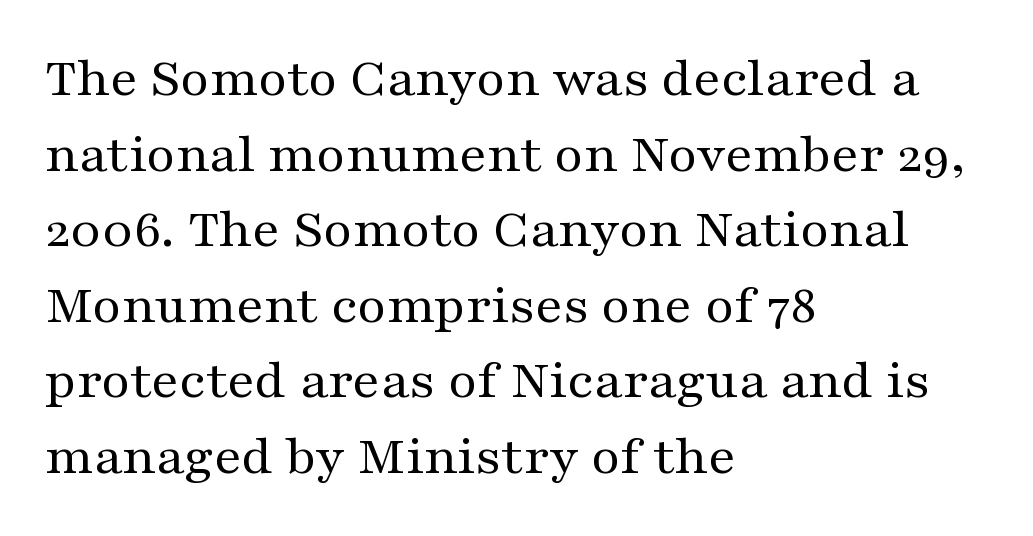
{"serif": "yes", "italic": "no", "bold": "no", "weight": "regular", "width": "wide", "stroke_contrast": "medium", "x_height": "medium", "monospaced": "no", "underline": "no", "align": "left", "line_spacing": "normal", "line_spacing_ratio": 1.35, "letter_spacing": "normal", "letter_spacing_em": 0.0, "glyph_px": 56}
